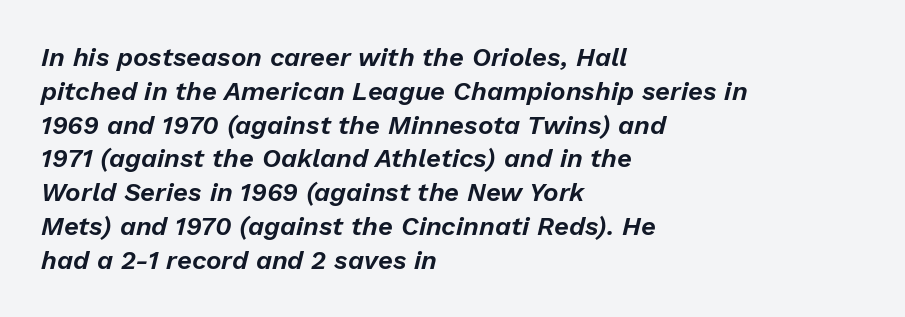
Q: Is the text italic (slanted)? A: Yes, it leans right by about 13 degrees.
Q: Is the text underlined? A: No.
Q: How is the paragraph aligned? A: Left-aligned.
Q: Is the spacing between letters normal or unusually wide? A: Normal.
Q: Is the spacing between lines tight, normal or loose? A: Normal.
